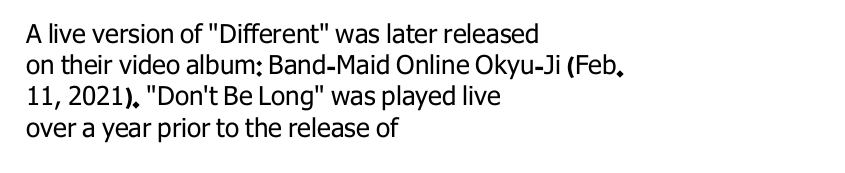
Q: Is the text bold? A: No.
Q: Is the text italic (slanted)? A: No, it is upright.
Q: Is the text underlined? A: No.
Q: How is the paragraph aligned? A: Left-aligned.
Q: Is the spacing between letters normal or unusually wide? A: Normal.
